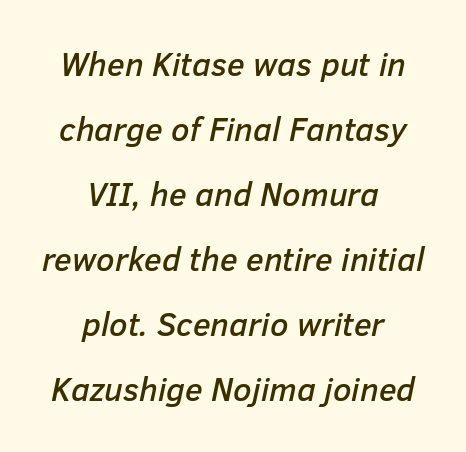
Q: Is the text italic (slanted)? A: Yes, it leans right by about 12 degrees.
Q: Is the text underlined? A: No.
Q: How is the paragraph aligned? A: Centered.
Q: Is the spacing between letters normal or unusually wide? A: Normal.
Q: Is the spacing between lines tight, normal or loose? A: Loose.
Q: Width (condensed, normal, or wide)? A: Normal.
Q: Stroke contrast? A: Low.
Q: x-height? A: Medium.
Q: Monospaced? A: No.
